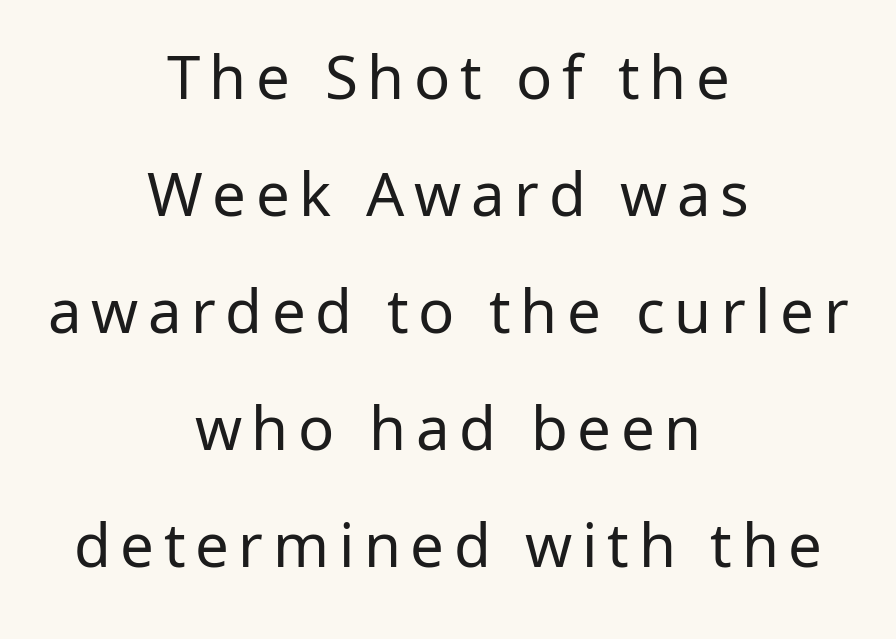
Q: Is the text bold? A: No.
Q: Is the text italic (slanted)? A: No, it is upright.
Q: Is the typeface a serif or a sans-serif typeface? A: Sans-serif.
Q: Is the text underlined? A: No.
Q: How is the paragraph aligned? A: Centered.
Q: Is the spacing between lines tight, normal or loose? A: Loose.
Q: Width (condensed, normal, or wide)? A: Normal.
Q: Stroke contrast? A: Low.
Q: x-height? A: Medium.
Q: Monospaced? A: No.
